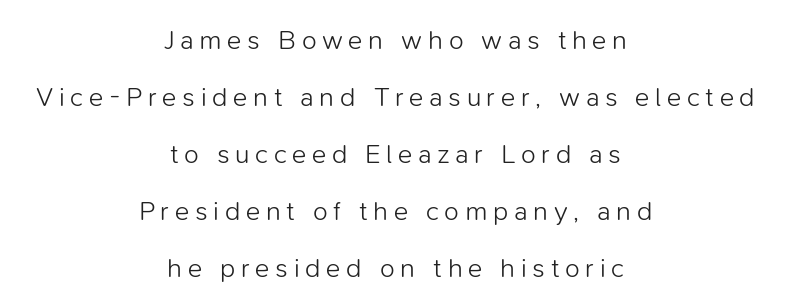
The image shows 27 px text type, upright; set centered, loose line spacing (2.11x), unusually wide letter spacing (+0.21 em), not underlined.
